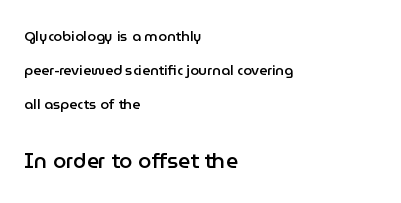
The image shows 21 px text type, upright; set left-aligned, loose line spacing (2.44x), normal letter spacing, not underlined; the second (bottom) block is 1.5x larger.
